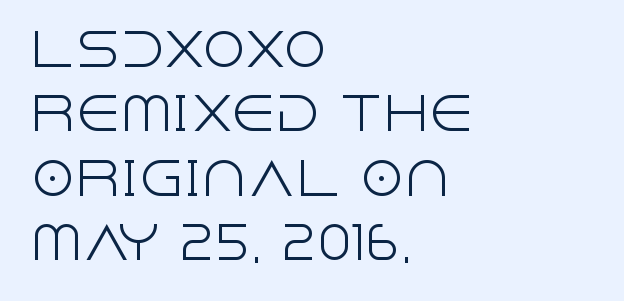
{"serif": "no", "italic": "no", "bold": "no", "weight": "light", "width": "normal", "x_height": "large", "monospaced": "no", "underline": "no", "align": "left", "line_spacing": "normal", "line_spacing_ratio": 1.43, "letter_spacing": "normal", "letter_spacing_em": 0.0, "glyph_px": 45}
